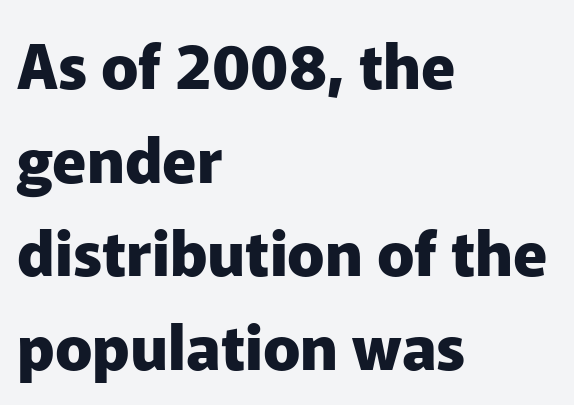
{"serif": "no", "italic": "no", "bold": "yes", "weight": "heavy", "width": "normal", "stroke_contrast": "low", "x_height": "medium", "monospaced": "no", "underline": "no", "align": "left", "line_spacing": "normal", "line_spacing_ratio": 1.51, "letter_spacing": "normal", "letter_spacing_em": 0.0, "glyph_px": 62}
